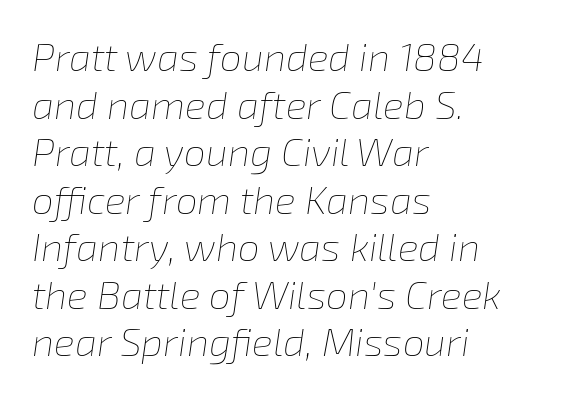
The strip under each line holds only bare page. The letters advance in unequal steps, a hallmark of proportional type. Characters follow at the spacing the type designer built in. The typesetting does not lean heavy: it is not bold. Caption: multi-line text, flush left, ragged right.
